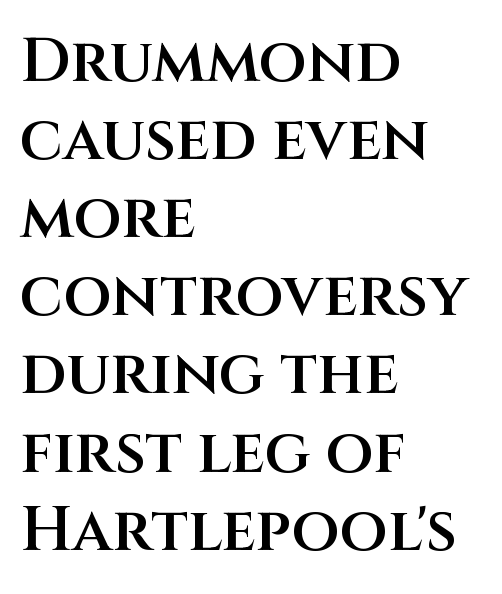
The image shows 62 px semibold sans-serif type, upright; set left-aligned, normal line spacing (1.26x), normal letter spacing, not underlined; medium stroke contrast and a large x-height.
